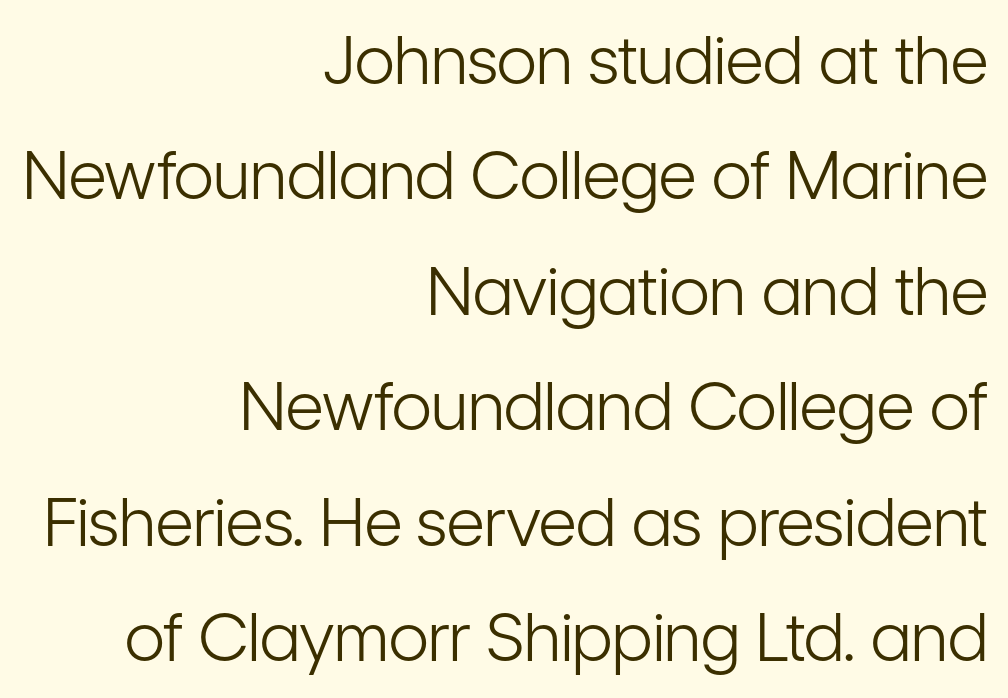
{"serif": "no", "italic": "no", "bold": "no", "weight": "light", "width": "condensed", "stroke_contrast": "low", "x_height": "medium", "monospaced": "no", "underline": "no", "align": "right", "line_spacing_ratio": 1.75, "letter_spacing": "normal", "letter_spacing_em": 0.0, "glyph_px": 66}
